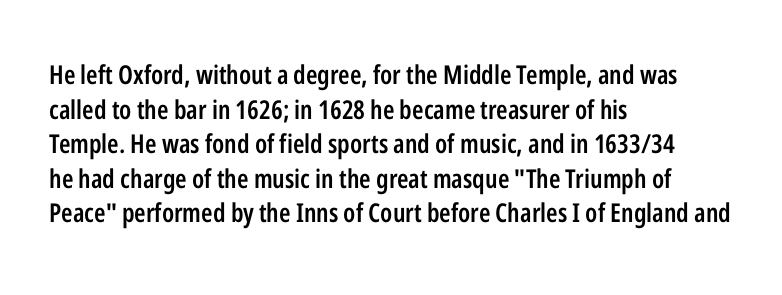
The image shows 26 px text type, upright; set left-aligned, normal line spacing (1.33x), normal letter spacing, not underlined.
